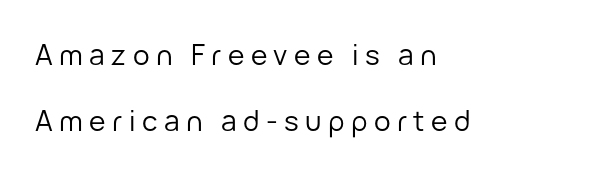
Reading down the column, the eye jumps a long way to each next line. Italic: no, the glyphs are upright roman. The line texture is sparse and dotted thanks to wide tracking. These lines are rendered in a variable-pitch font.
